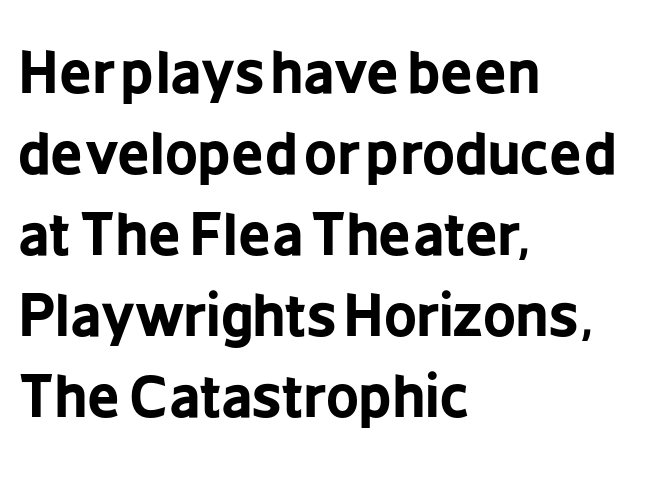
Q: Is the text bold? A: Yes.
Q: Is the text italic (slanted)? A: No, it is upright.
Q: Is the typeface a serif or a sans-serif typeface? A: Sans-serif.
Q: Is the text underlined? A: No.
Q: How is the paragraph aligned? A: Left-aligned.
Q: Is the spacing between letters normal or unusually wide? A: Normal.
Q: Is the spacing between lines tight, normal or loose? A: Normal.
Q: Width (condensed, normal, or wide)? A: Condensed.
Q: Stroke contrast? A: Low.
Q: x-height? A: Medium.
Q: Monospaced? A: No.
